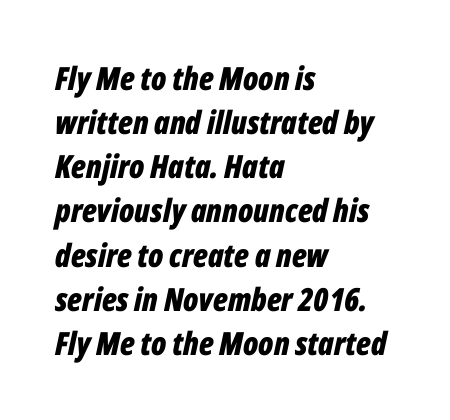
The image shows 32 px bold, condensed type, italic (leaning right); set left-aligned, normal line spacing (1.38x), normal letter spacing, not underlined; low stroke contrast and a medium x-height.
